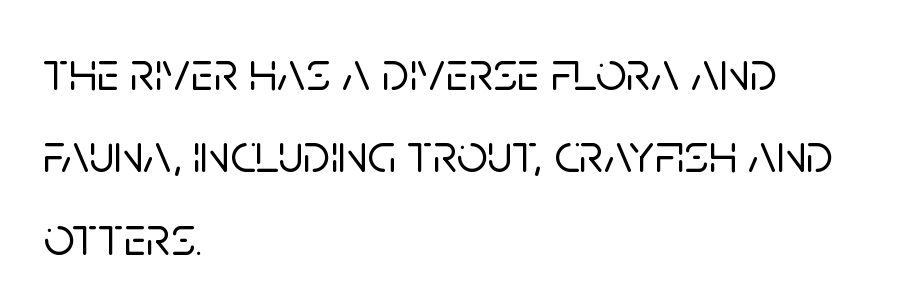
Q: Is the text italic (slanted)? A: No, it is upright.
Q: Is the typeface a serif or a sans-serif typeface? A: Sans-serif.
Q: Is the text underlined? A: No.
Q: How is the paragraph aligned? A: Left-aligned.
Q: Is the spacing between letters normal or unusually wide? A: Normal.
Q: Is the spacing between lines tight, normal or loose? A: Normal.
Q: Width (condensed, normal, or wide)? A: Normal.
Q: Stroke contrast? A: Low.
Q: x-height? A: Large.
Q: Monospaced? A: No.
